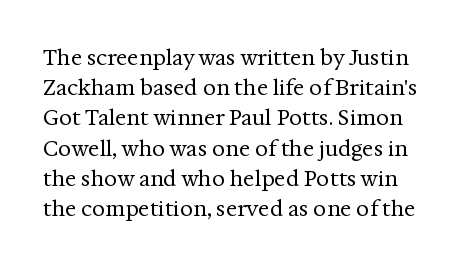
{"italic": "no", "bold": "no", "underline": "no", "line_spacing": "normal", "line_spacing_ratio": 1.44, "letter_spacing": "normal", "letter_spacing_em": 0.0, "glyph_px": 21}
